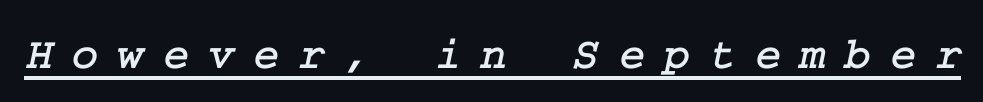
Q: Is the typeface a serif or a sans-serif typeface? A: Serif.
Q: Is the text underlined? A: Yes.
Q: Is the spacing between letters normal or unusually wide? A: Unusually wide.
Q: Width (condensed, normal, or wide)? A: Normal.
Q: Stroke contrast? A: Low.
Q: x-height? A: Medium.
